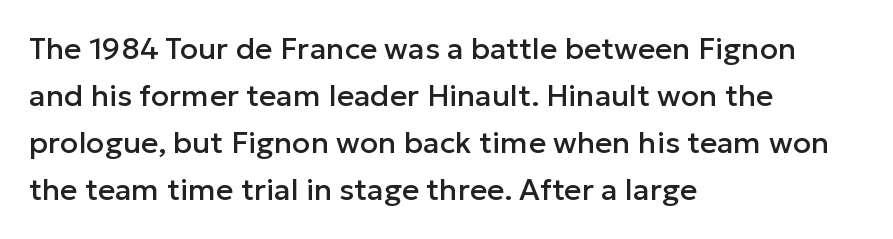
Vertical strokes here are truly vertical. The letters carry no serifs — their stems end cleanly without finishing strokes. Note the varied advance widths — an 'i' is clearly narrower than an 'm'. Is there much room between lines? A standard amount, neither cramped nor airy. The passage shown is not underscored anywhere.
